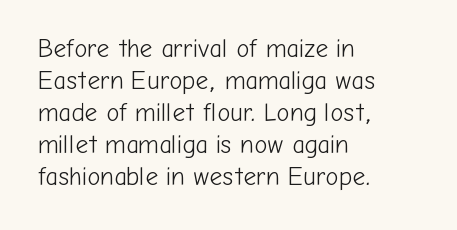
Q: Is the text bold? A: No.
Q: Is the text italic (slanted)? A: No, it is upright.
Q: Is the text underlined? A: No.
Q: How is the paragraph aligned? A: Left-aligned.
Q: Is the spacing between letters normal or unusually wide? A: Normal.
Q: Is the spacing between lines tight, normal or loose? A: Normal.
